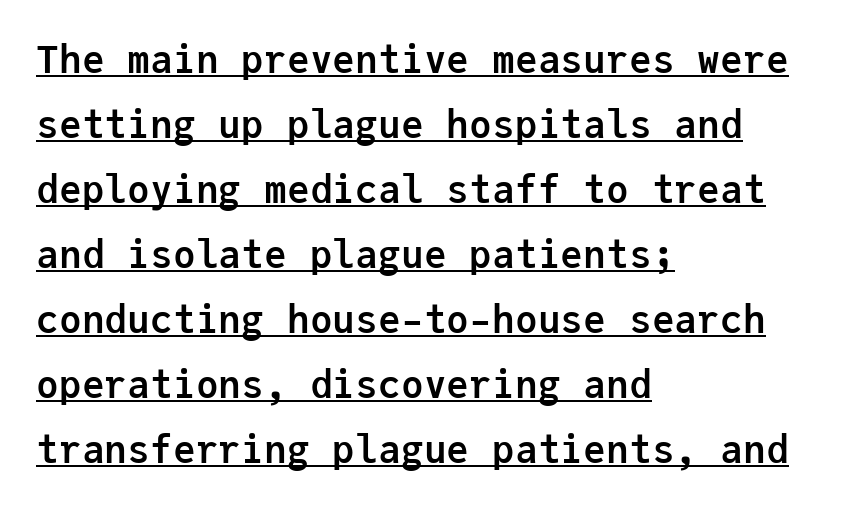
Q: Is the text bold? A: Yes.
Q: Is the text italic (slanted)? A: No, it is upright.
Q: Is the typeface a serif or a sans-serif typeface? A: Sans-serif.
Q: Is the text underlined? A: Yes.
Q: How is the paragraph aligned? A: Left-aligned.
Q: Is the spacing between letters normal or unusually wide? A: Normal.
Q: Width (condensed, normal, or wide)? A: Normal.
Q: Stroke contrast? A: Low.
Q: x-height? A: Medium.
Q: Monospaced? A: Yes.
